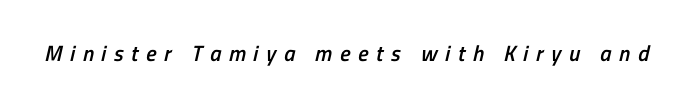
{"bold": "semi", "underline": "no", "letter_spacing": "wide", "letter_spacing_em": 0.35, "glyph_px": 22}
